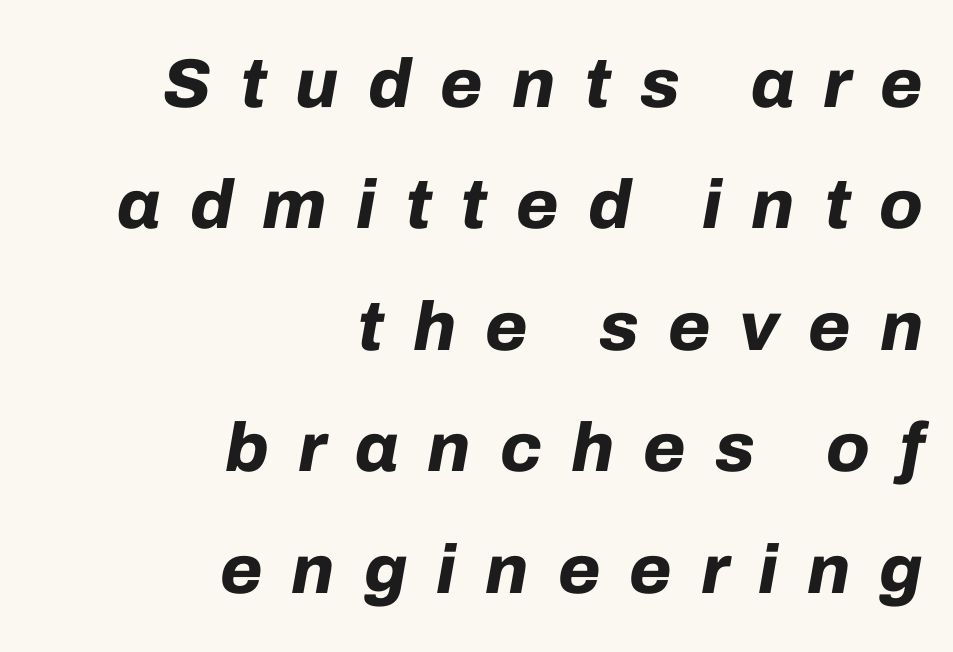
Varying glyph widths throughout — classic text-font behaviour. The characters look thick and weighty, a clear bold. Compared with typical body copy, the letter spacing here is much looser. The glyphs are unaccompanied by any horizontal stroke below them. You can tell it's italic because the verticals aren't actually vertical. Each line ends at the same right margin while the left side varies.
